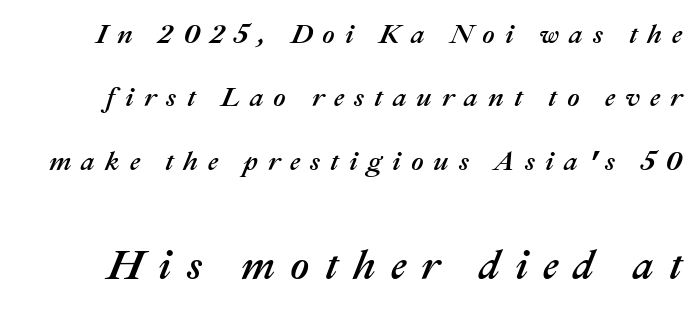
The image shows 41 px text type, italic (leaning right); set loose line spacing (2.35x), unusually wide letter spacing (+0.37 em), not underlined; the second (bottom) block is 1.52x larger; medium stroke contrast and a medium x-height.
